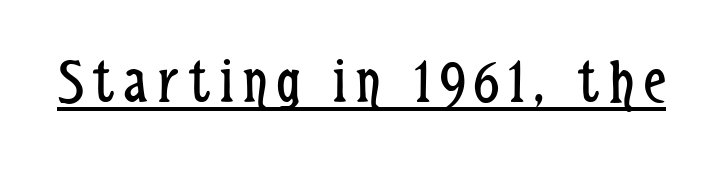
This sample has the flowing, uneven cadence of proportional lettering. The type family on display is of the sans-serif kind. Is the stroke heavy? The answer is a plain regular-or-lighter. It's the straight-up-and-down kind of type.
